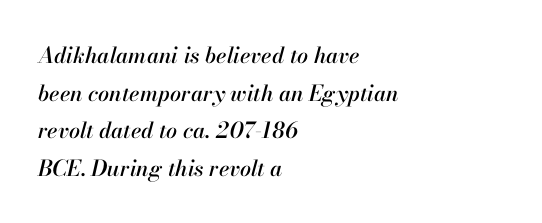
{"italic": "yes", "lean": "right", "slant_degrees": 13, "underline": "no", "align": "left", "line_spacing_ratio": 1.71, "letter_spacing": "normal", "letter_spacing_em": 0.0, "glyph_px": 22}
